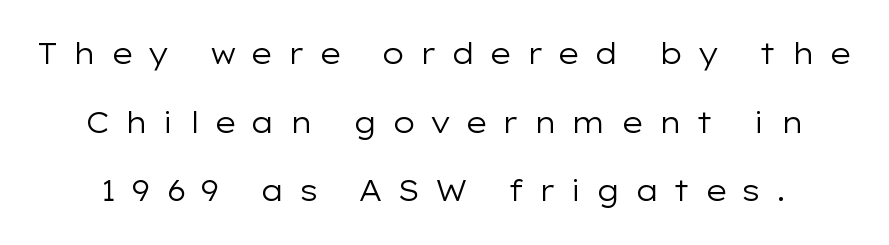
{"serif": "no", "italic": "no", "bold": "no", "weight": "regular", "width": "wide", "stroke_contrast": "low", "x_height": "medium", "monospaced": "no", "underline": "no", "line_spacing": "loose", "line_spacing_ratio": 2.37, "letter_spacing": "wide", "letter_spacing_em": 0.48, "glyph_px": 29}
